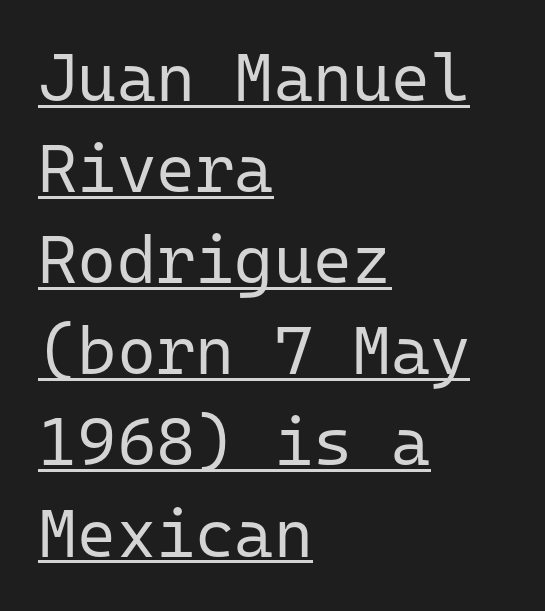
The image shows 67 px regular-weight sans-serif type, upright, monospaced; set left-aligned, normal line spacing (1.36x), normal letter spacing, underlined; low stroke contrast and a medium x-height.
